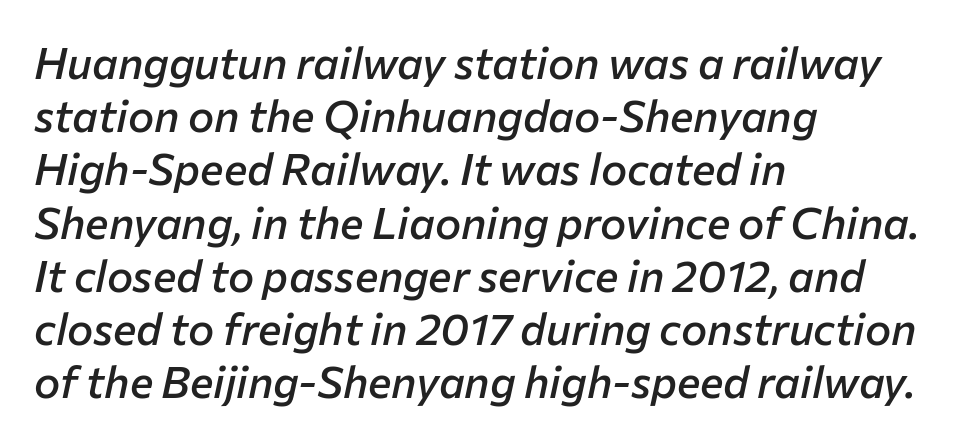
Look at the stroke-to-counter ratio: somewhat heavy, a semibold. In terms of posture, this sample is oblique. The letters advance in unequal steps, a hallmark of proportional type. A clean baseline with only descenders dipping below it. Notice how the passage keeps a crisp vertical edge on the left only.
